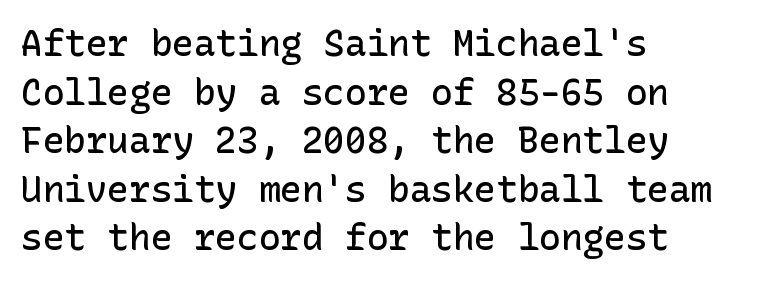
Q: Is the text bold? A: Semi-bold.
Q: Is the text italic (slanted)? A: No, it is upright.
Q: Is the typeface a serif or a sans-serif typeface? A: Sans-serif.
Q: Is the text underlined? A: No.
Q: How is the paragraph aligned? A: Left-aligned.
Q: Is the spacing between letters normal or unusually wide? A: Normal.
Q: Is the spacing between lines tight, normal or loose? A: Normal.
Q: Width (condensed, normal, or wide)? A: Normal.
Q: Stroke contrast? A: Low.
Q: x-height? A: Medium.
